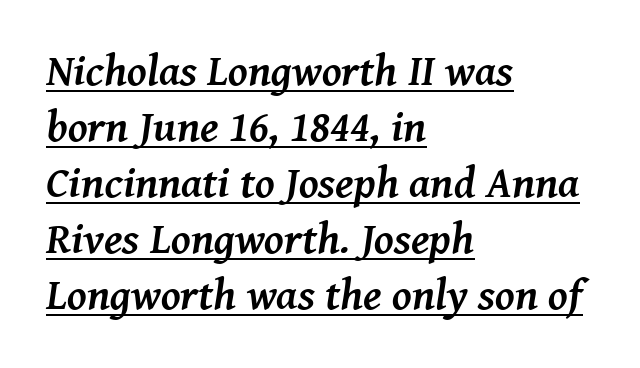
The image shows 44 px semibold serif type, italic (leaning right); set left-aligned, normal line spacing (1.27x), normal letter spacing, underlined; medium stroke contrast and a medium x-height.
